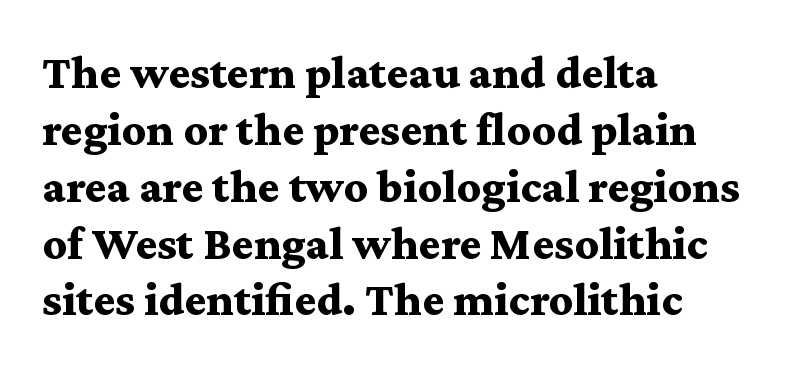
{"serif": "yes", "italic": "no", "bold": "yes", "weight": "bold", "width": "wide", "stroke_contrast": "medium", "x_height": "medium", "monospaced": "no", "underline": "no", "align": "left", "line_spacing_ratio": 1.21, "letter_spacing": "normal", "letter_spacing_em": 0.0, "glyph_px": 47}
